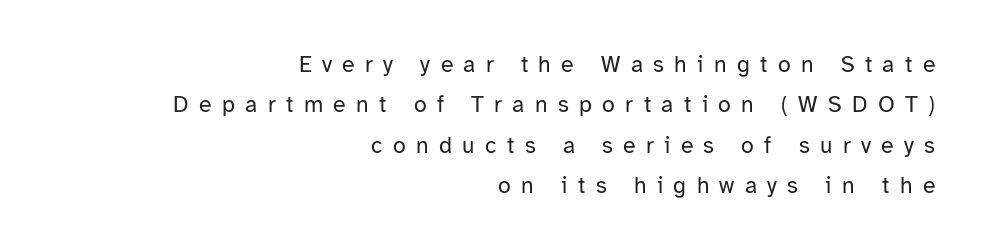
Q: Is the text bold? A: No.
Q: Is the text italic (slanted)? A: No, it is upright.
Q: Is the text underlined? A: No.
Q: How is the paragraph aligned? A: Right-aligned.
Q: Is the spacing between letters normal or unusually wide? A: Unusually wide.
